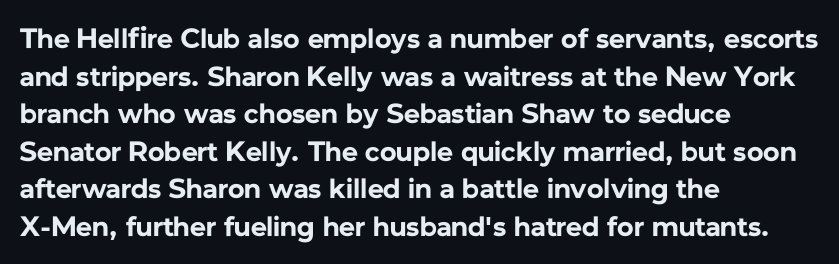
The image shows 28 px bold sans-serif type, upright; set left-aligned, normal line spacing (1.34x), normal letter spacing, not underlined; low stroke contrast and a medium x-height.
